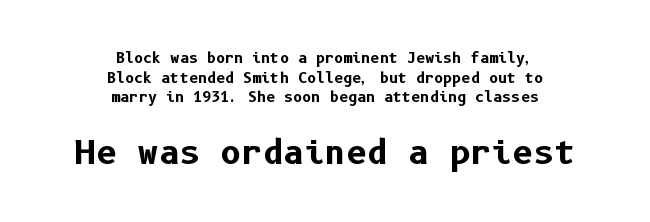
{"serif": "no", "italic": "no", "bold": "yes", "weight": "bold", "width": "normal", "stroke_contrast": "low", "x_height": "medium", "underline": "no", "align": "center", "line_spacing": "normal", "line_spacing_ratio": 1.4, "letter_spacing": "normal", "letter_spacing_em": 0.0, "larger_block": "second", "size_ratio": 2.29, "glyph_px": 32}
